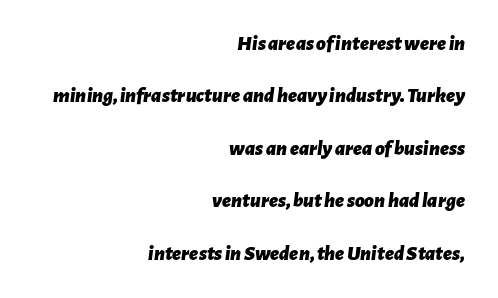
The image shows 21 px bold type, italic (leaning right); set right-aligned, loose line spacing (2.5x), normal letter spacing, not underlined.
